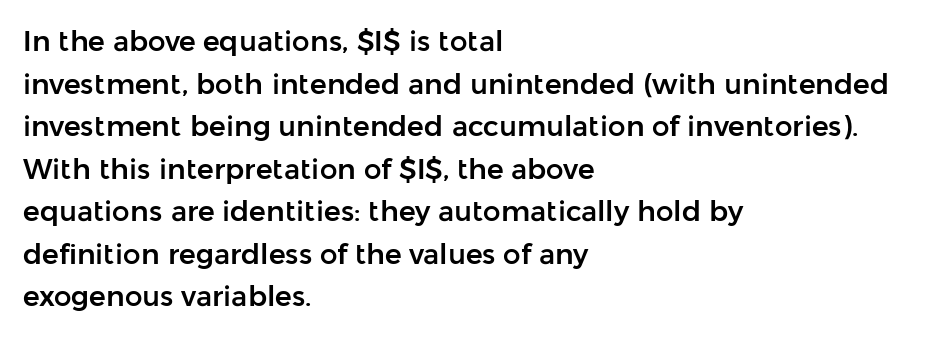
{"serif": "no", "italic": "no", "width": "normal", "stroke_contrast": "low", "x_height": "medium", "monospaced": "no", "underline": "no", "align": "left", "line_spacing": "normal", "line_spacing_ratio": 1.52, "letter_spacing": "normal", "letter_spacing_em": 0.0, "glyph_px": 28}
